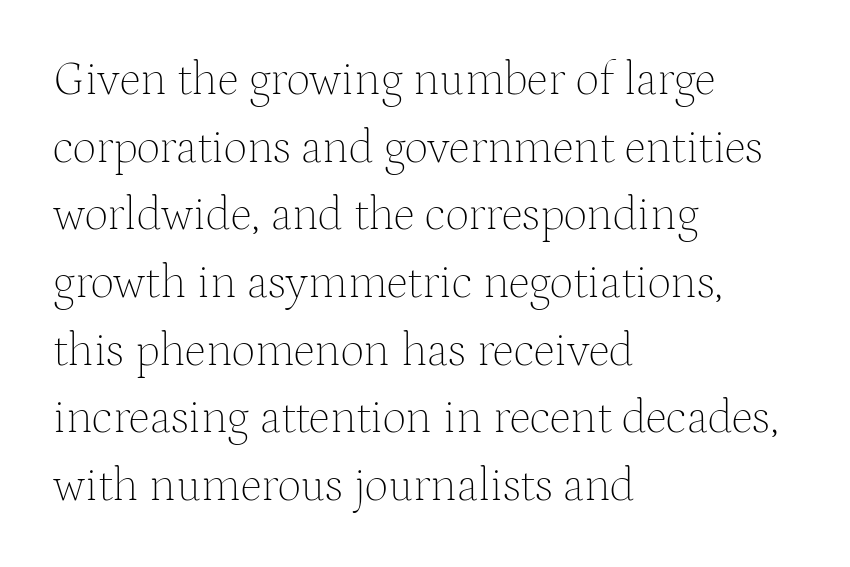
{"serif": "yes", "italic": "no", "bold": "no", "weight": "thin", "width": "normal", "stroke_contrast": "medium", "x_height": "medium", "monospaced": "no", "underline": "no", "align": "left", "line_spacing": "normal", "line_spacing_ratio": 1.44, "letter_spacing": "normal", "letter_spacing_em": 0.0, "glyph_px": 47}
